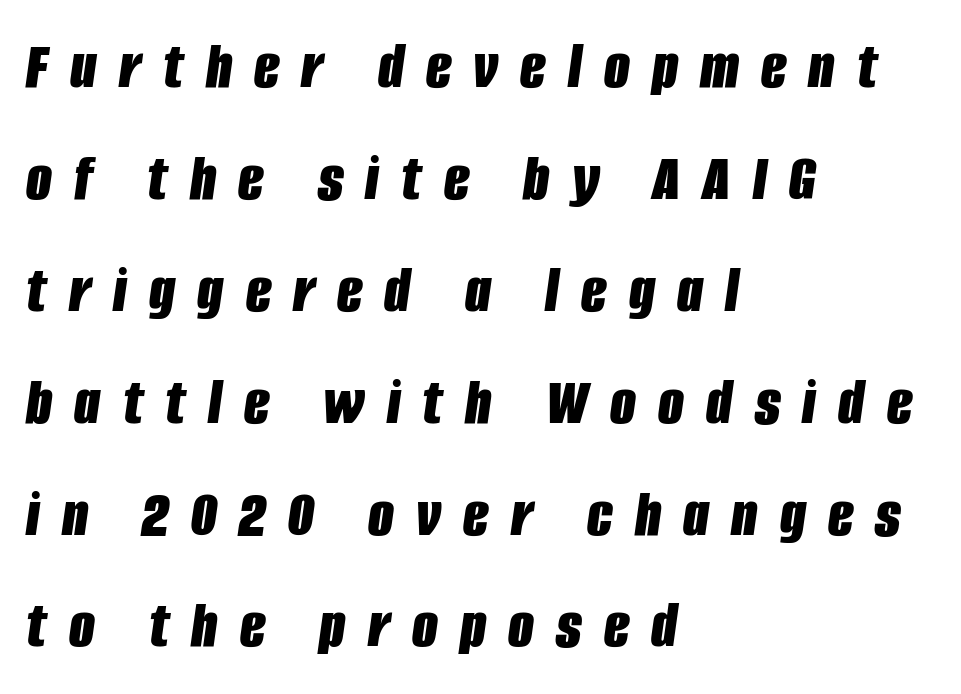
{"italic": "yes", "lean": "right", "slant_degrees": 8, "bold": "yes", "weight": "bold", "width": "condensed", "stroke_contrast": "low", "x_height": "large", "monospaced": "no", "underline": "no", "align": "left", "line_spacing": "normal", "line_spacing_ratio": 1.67, "letter_spacing": "wide", "letter_spacing_em": 0.33, "glyph_px": 67}
